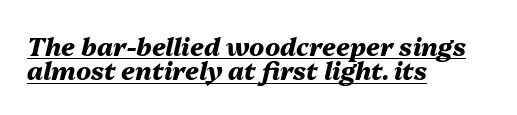
Q: Is the text bold? A: Yes.
Q: Is the text italic (slanted)? A: Yes, it leans right by about 13 degrees.
Q: Is the text underlined? A: Yes.
Q: How is the paragraph aligned? A: Left-aligned.
Q: Is the spacing between letters normal or unusually wide? A: Normal.
Q: Is the spacing between lines tight, normal or loose? A: Tight.
